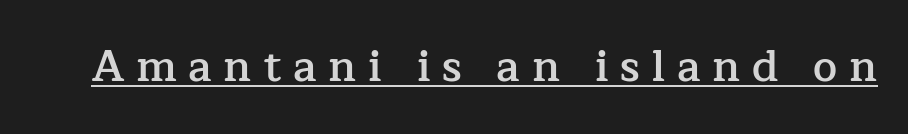
Q: Is the text bold? A: Semi-bold.
Q: Is the text italic (slanted)? A: No, it is upright.
Q: Is the typeface a serif or a sans-serif typeface? A: Serif.
Q: Is the text underlined? A: Yes.
Q: Is the spacing between letters normal or unusually wide? A: Unusually wide.
Q: Width (condensed, normal, or wide)? A: Normal.
Q: Stroke contrast? A: Low.
Q: x-height? A: Medium.
Q: Monospaced? A: No.
